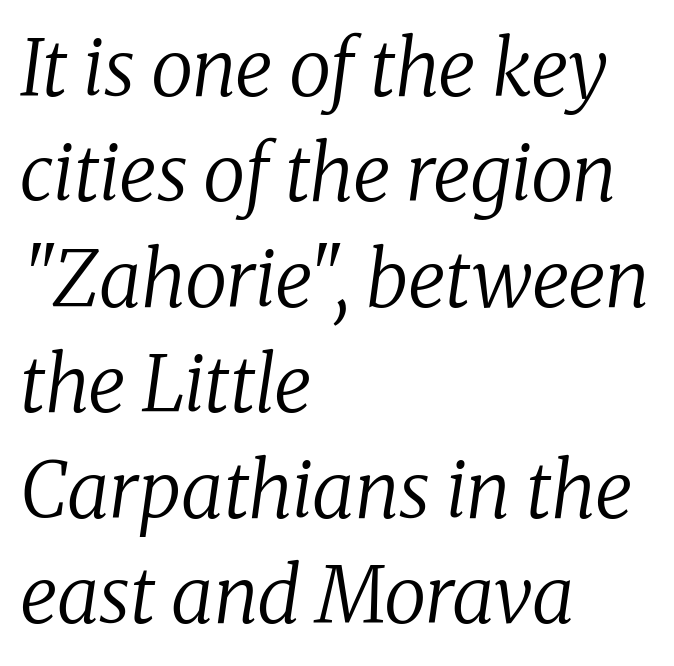
The image shows 77 px regular-weight serif type, italic (leaning right); set left-aligned, normal line spacing (1.37x), normal letter spacing, not underlined; low stroke contrast and a medium x-height.
